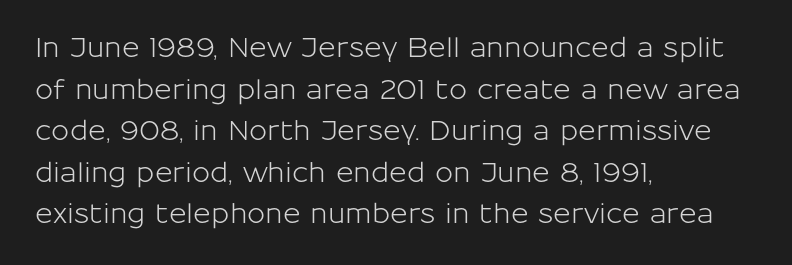
The image shows 27 px text type, upright; set left-aligned, normal line spacing (1.54x), normal letter spacing, not underlined.
